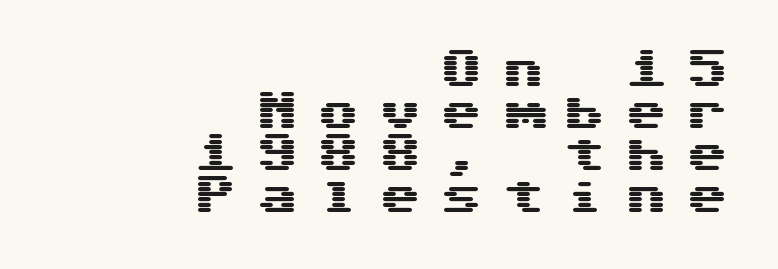
Descenders are the only things crossing below the line. Students, note that the glyphs here are deliberately spaced far apart. Honestly, the rows look squashed on top of each other. The rendering shows plain stroke endings on the letterforms — a sans-serif design.
